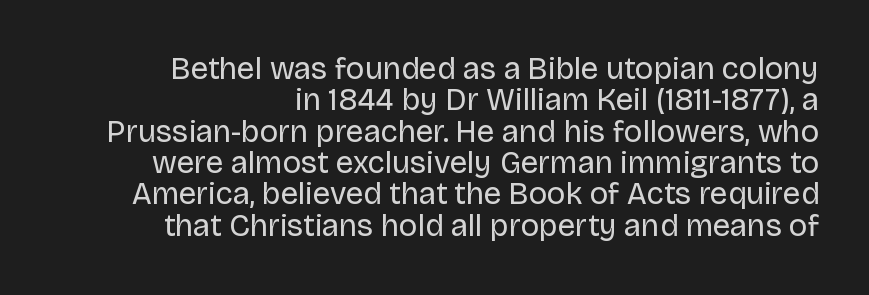
How are the letters spaced? Ordinarily, with no added tracking. This sample uses a sans-serif face. The text block is weighted toward the right margin, trailing off unevenly leftward. Check under the words: just untouched page. Tightly led — the rows are bunched.
